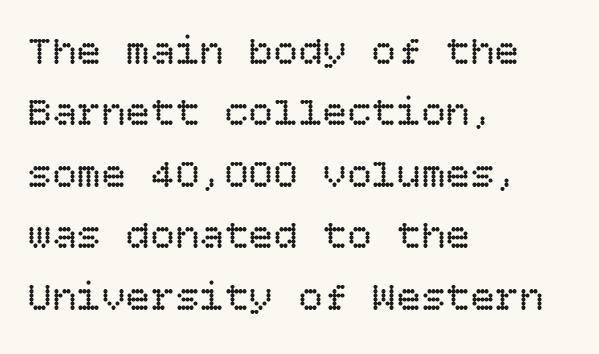
{"italic": "no", "bold": "no", "weight": "regular", "width": "normal", "stroke_contrast": "low", "x_height": "large", "underline": "no", "align": "left", "line_spacing": "normal", "line_spacing_ratio": 1.5, "letter_spacing": "normal", "letter_spacing_em": 0.0, "glyph_px": 41}
